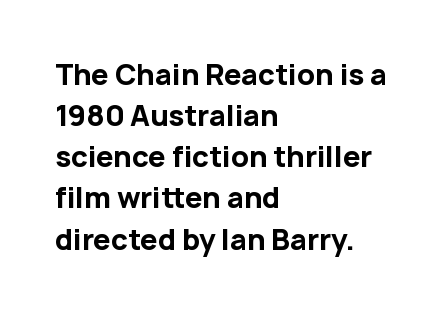
{"serif": "no", "italic": "no", "bold": "yes", "weight": "bold", "width": "normal", "stroke_contrast": "low", "x_height": "medium", "monospaced": "no", "underline": "no", "align": "left", "line_spacing": "normal", "line_spacing_ratio": 1.47, "letter_spacing": "normal", "letter_spacing_em": 0.0, "glyph_px": 28}
